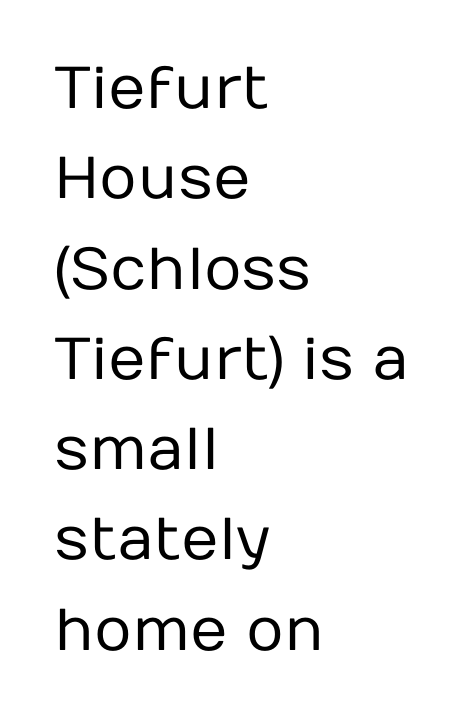
It's the straight-up-and-down kind of type. This block has exactly the height ordinary leading produces. The type is set solid horizontally, with unmodified tracking. On a weight scale, this lands at 450 or below. The passage shown is typed in a proportional face where columns would drift.
